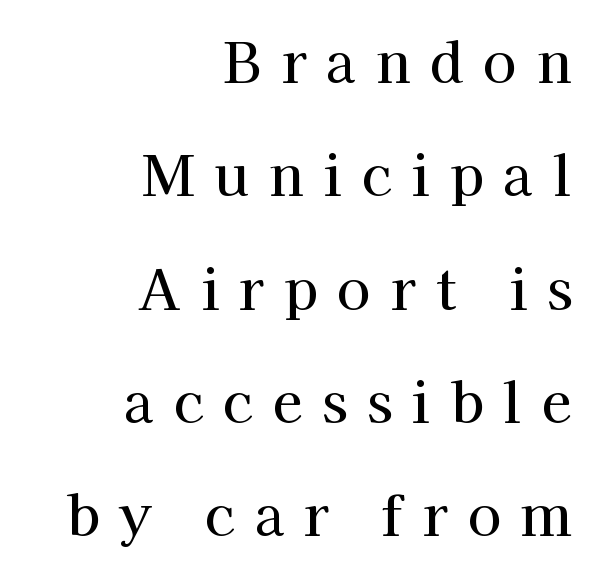
{"serif": "yes", "italic": "no", "width": "normal", "stroke_contrast": "high", "x_height": "medium", "monospaced": "no", "underline": "no", "align": "right", "line_spacing": "loose", "line_spacing_ratio": 2.06, "letter_spacing": "wide", "letter_spacing_em": 0.36, "glyph_px": 55}
